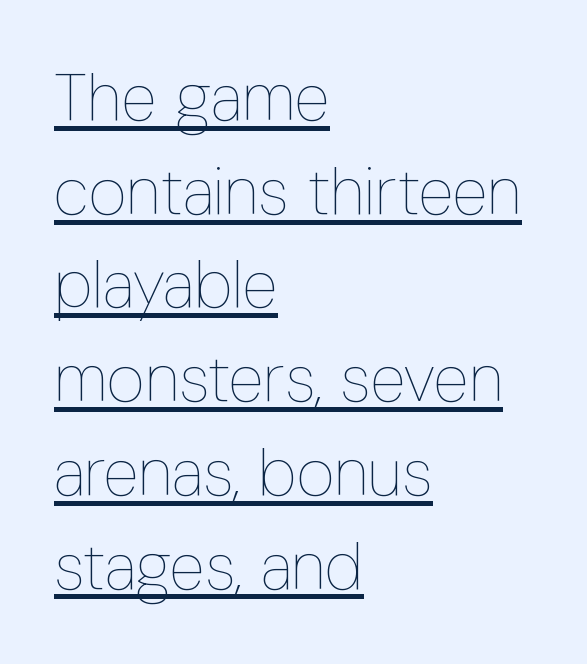
{"italic": "no", "bold": "no", "weight": "thin", "width": "condensed", "stroke_contrast": "low", "x_height": "medium", "monospaced": "no", "underline": "yes", "align": "left", "line_spacing": "normal", "line_spacing_ratio": 1.42, "letter_spacing": "normal", "letter_spacing_em": 0.0, "glyph_px": 66}
